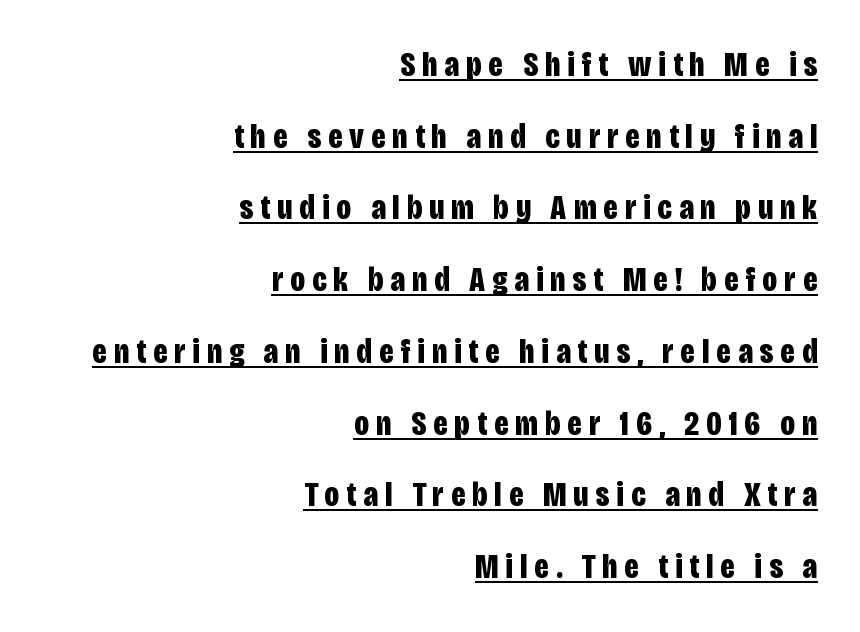
{"serif": "no", "italic": "no", "bold": "yes", "weight": "bold", "width": "condensed", "stroke_contrast": "low", "x_height": "large", "monospaced": "no", "underline": "yes", "align": "right", "line_spacing": "loose", "line_spacing_ratio": 2.05, "letter_spacing": "wide", "letter_spacing_em": 0.2, "glyph_px": 35}
